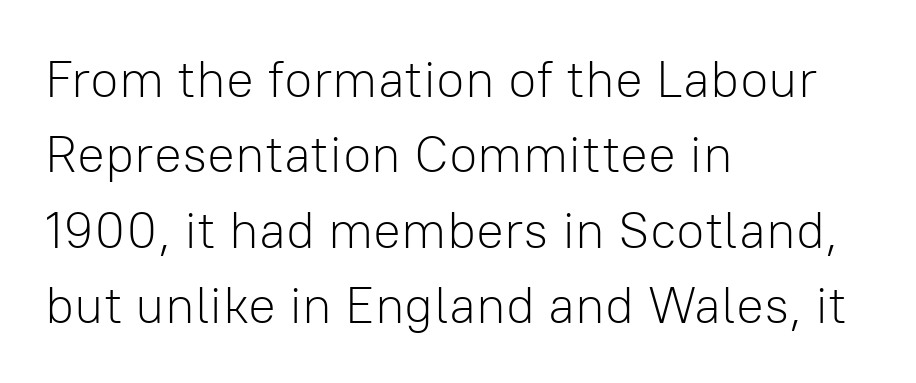
Has an underline been added? It has not. Is there much room between lines? A standard amount, neither cramped nor airy. Here the glyphs are tracked normally, forming tight word shapes. A student would call this left alignment; a typographer would say flush left, rag right. Notice how the stems are strictly vertical — no italics here.
